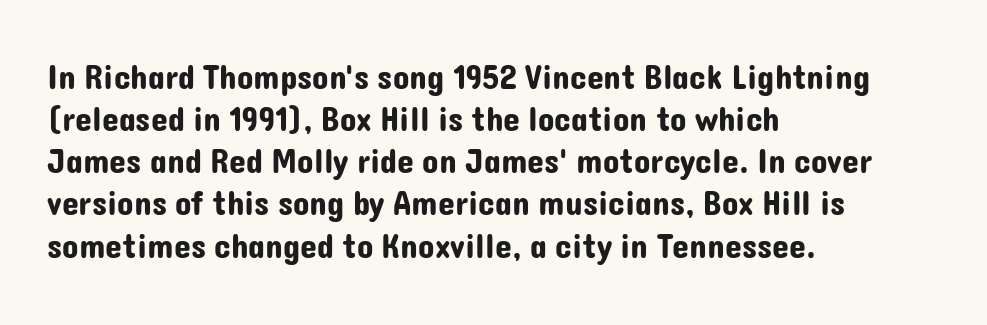
{"serif": "no", "italic": "no", "width": "normal", "stroke_contrast": "low", "x_height": "medium", "monospaced": "no", "underline": "no", "align": "left", "line_spacing_ratio": 1.24, "letter_spacing": "normal", "letter_spacing_em": 0.0, "glyph_px": 34}
